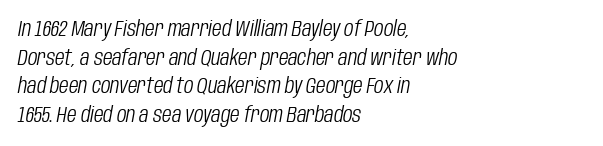
{"italic": "yes", "lean": "right", "slant_degrees": 10, "bold": "no", "underline": "no", "align": "left", "line_spacing": "normal", "line_spacing_ratio": 1.3, "letter_spacing": "normal", "letter_spacing_em": 0.0, "glyph_px": 22}
